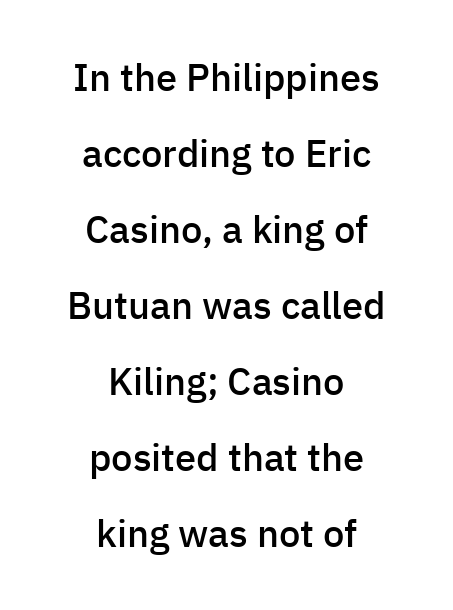
The image shows 38 px semibold sans-serif type, upright; set centered, loose line spacing (2.0x), normal letter spacing, not underlined; low stroke contrast and a medium x-height.
